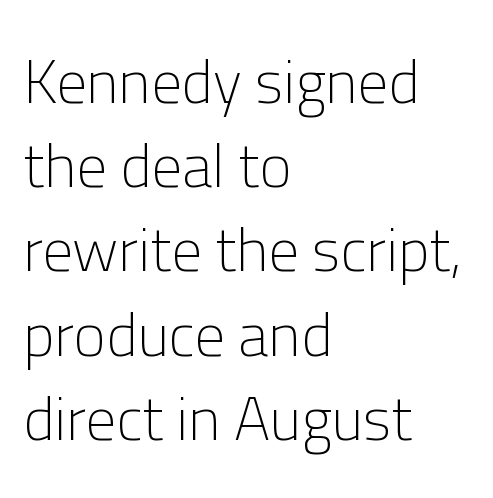
{"serif": "no", "italic": "no", "bold": "no", "weight": "light", "width": "normal", "stroke_contrast": "low", "x_height": "medium", "monospaced": "no", "underline": "no", "align": "left", "line_spacing": "normal", "line_spacing_ratio": 1.38, "letter_spacing": "normal", "letter_spacing_em": 0.0, "glyph_px": 61}
